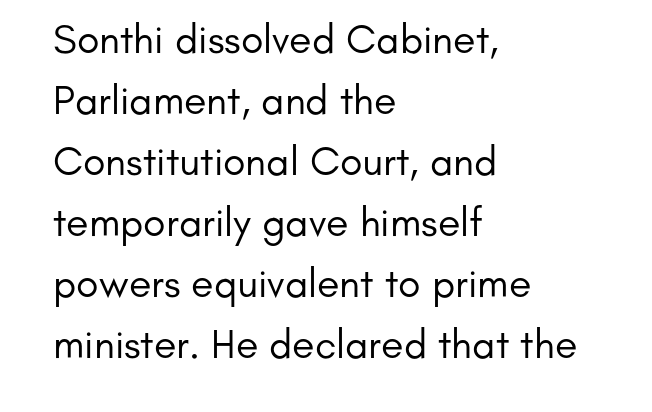
The image shows 41 px regular-weight sans-serif type, upright; set left-aligned, normal line spacing (1.49x), normal letter spacing, not underlined; low stroke contrast and a small x-height.
